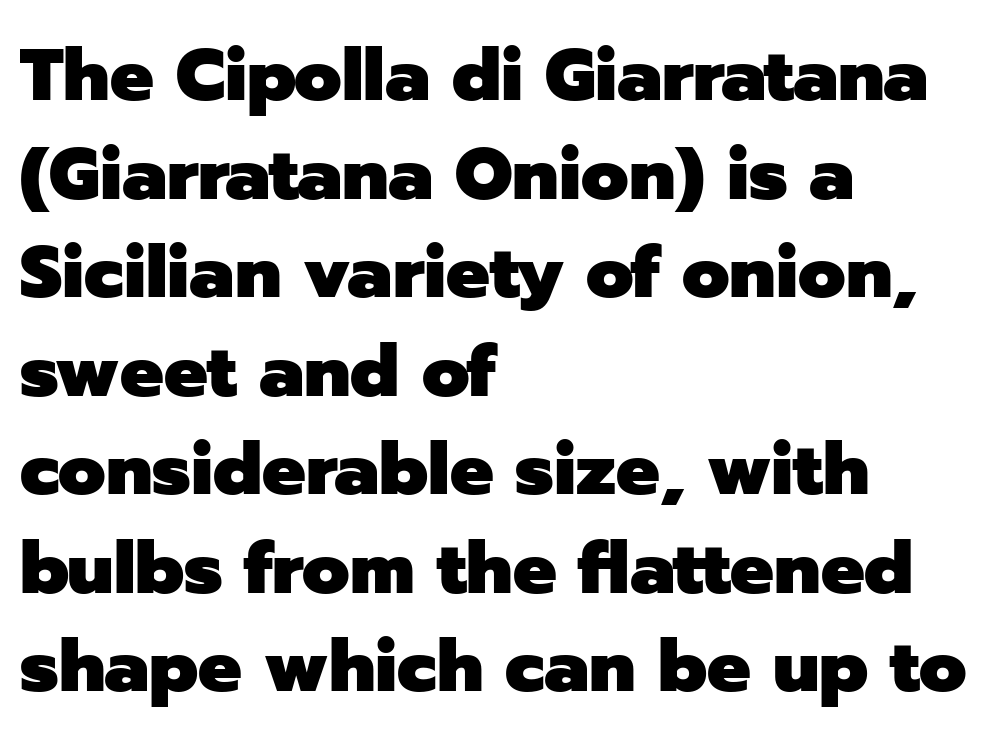
Serifs: no, the terminals of the letterforms are clean. Looks like regular typesetting: each glyph gets only the width it needs. Every character sits straight up, as roman type does. The lines in this sample share a left origin and differ only in where they stop.
